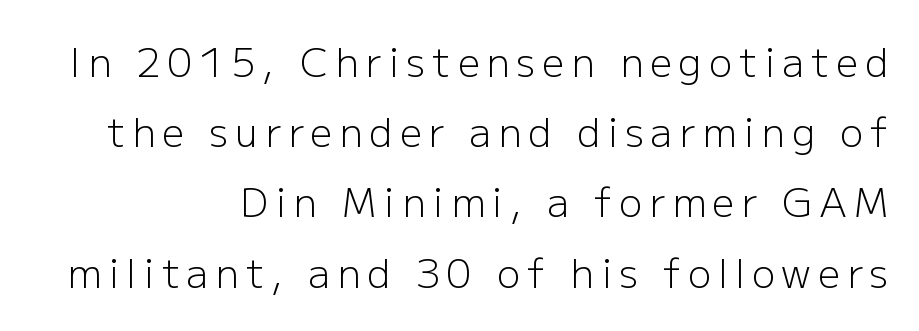
The image shows 39 px light sans-serif type, upright; set right-aligned, line spacing 1.8x, not underlined; low stroke contrast and a medium x-height.
